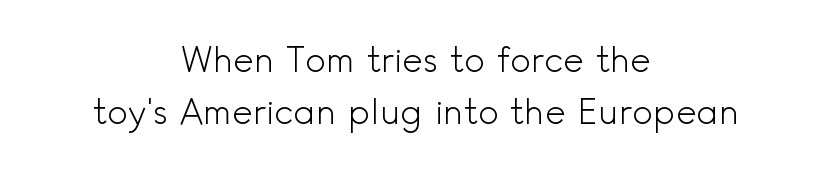
Underlining? Definitely not there. This is not heavy type; no bold has been used. The passage shown has conventional tracking throughout. These lines are rendered in a variable-pitch font. The space between consecutive lines is moderate.
